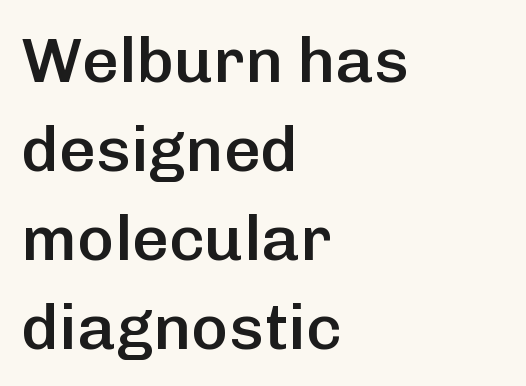
Q: Is the text bold? A: Semi-bold.
Q: Is the text italic (slanted)? A: No, it is upright.
Q: Is the typeface a serif or a sans-serif typeface? A: Sans-serif.
Q: Is the text underlined? A: No.
Q: How is the paragraph aligned? A: Left-aligned.
Q: Is the spacing between letters normal or unusually wide? A: Normal.
Q: Is the spacing between lines tight, normal or loose? A: Normal.
Q: Width (condensed, normal, or wide)? A: Normal.
Q: Stroke contrast? A: Low.
Q: x-height? A: Medium.
Q: Monospaced? A: No.
